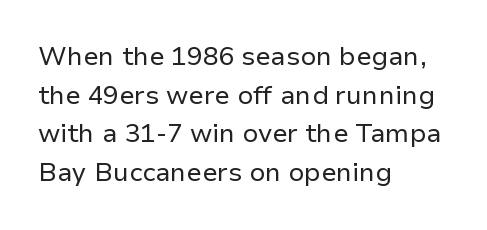
{"italic": "no", "bold": "no", "underline": "no", "align": "left", "line_spacing": "normal", "line_spacing_ratio": 1.49, "letter_spacing": "normal", "letter_spacing_em": 0.0, "glyph_px": 26}
